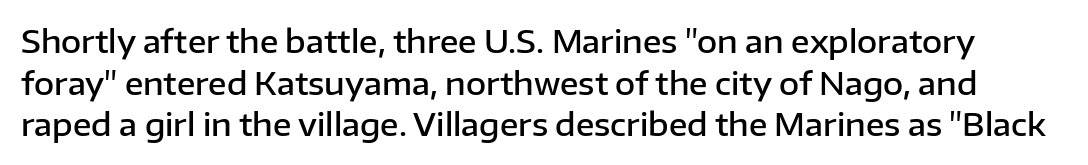
{"serif": "no", "italic": "no", "bold": "semi", "weight": "semibold", "width": "normal", "stroke_contrast": "low", "x_height": "medium", "monospaced": "no", "underline": "no", "line_spacing": "normal", "line_spacing_ratio": 1.34, "letter_spacing": "normal", "letter_spacing_em": 0.0, "glyph_px": 31}
